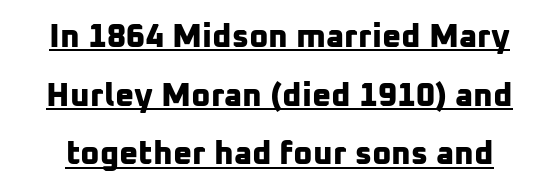
Q: Is the text bold? A: Yes.
Q: Is the typeface a serif or a sans-serif typeface? A: Sans-serif.
Q: Is the text underlined? A: Yes.
Q: Is the spacing between letters normal or unusually wide? A: Normal.
Q: Width (condensed, normal, or wide)? A: Normal.
Q: Stroke contrast? A: Low.
Q: x-height? A: Medium.
Q: Monospaced? A: No.
